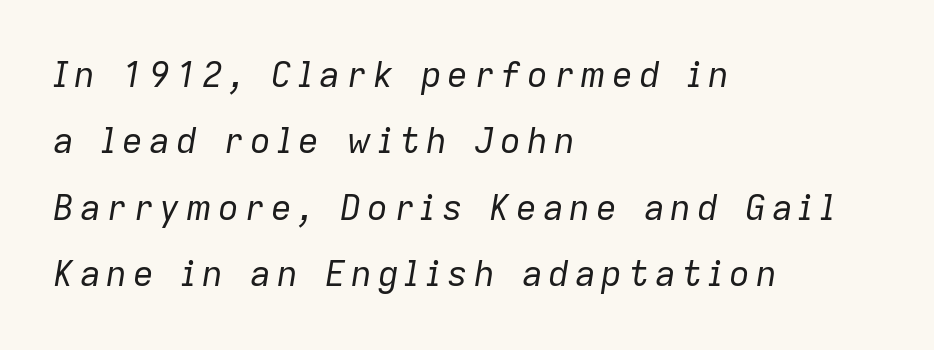
Slanted lettering throughout. Loosely led — the rows are spread out. Weight class: somewhere from thin through regular. The face used here is proportionally spaced, like ordinary book or web type. Which margin do the lines hug? The left one — the right edge is uneven.
